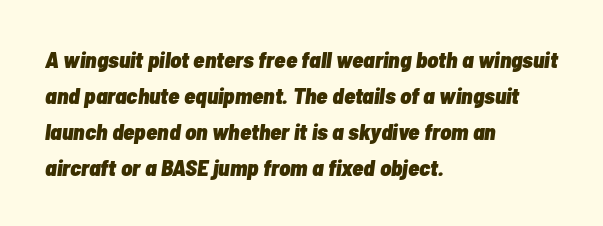
{"italic": "yes", "lean": "right", "slant_degrees": 7, "bold": "yes", "underline": "no", "align": "left", "line_spacing": "normal", "line_spacing_ratio": 1.56, "letter_spacing": "normal", "letter_spacing_em": 0.0, "glyph_px": 23}
